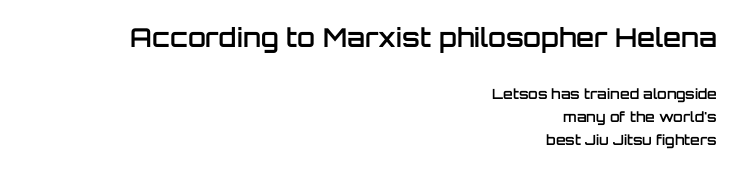
Leading: standard. Notice how the passage keeps a crisp vertical edge on the right only. The foot of each line stays bare and open. Nothing unusual about the tracking: characters are spaced as the font intends.
